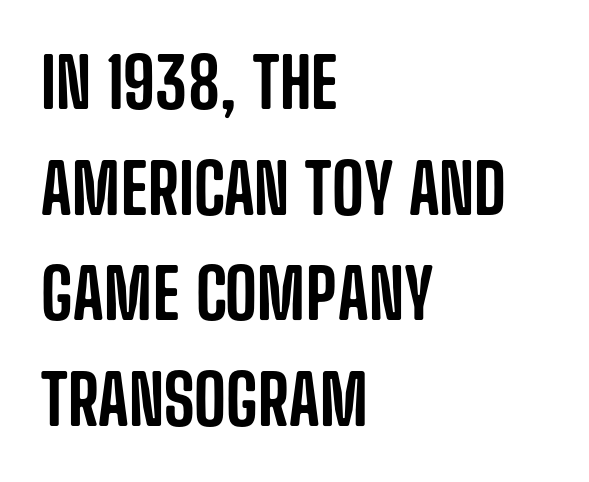
Teacher's note: observe the even left margin — that is flush-left alignment. The letters advance in unequal steps, a hallmark of proportional type. Descender tails drop into unmarked territory. The font family rendered here belongs to the sans-serif group. The axis of the letterforms is exactly vertical. Horizontal bands of white between lines are of average thickness.
